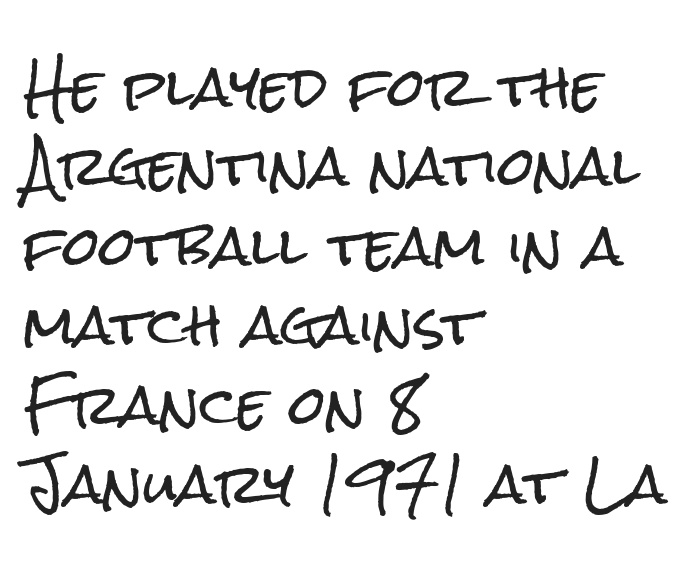
The image shows 53 px condensed sans-serif type, upright; set left-aligned, normal line spacing (1.5x), normal letter spacing, not underlined; low stroke contrast and a medium x-height.
